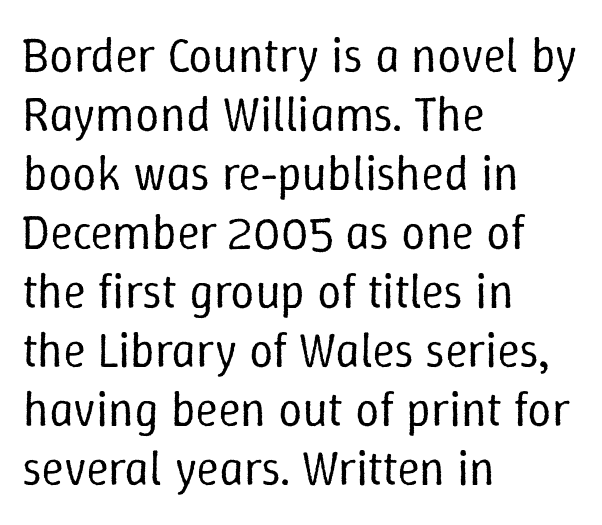
The image shows 48 px regular-weight type, upright; set left-aligned, line spacing 1.23x, normal letter spacing, not underlined; low stroke contrast and a medium x-height.
